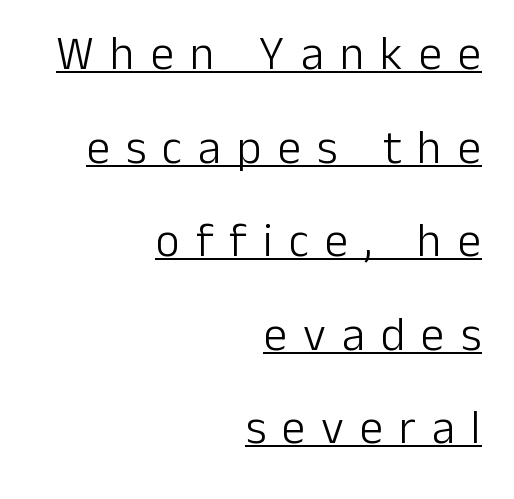
A light-to-regular cut is what we see here. The type family on display is of the sans-serif kind. Where is the straight margin? On the right. Character widths vary here, with narrow letters taking less room than wide ones. A roman cut, with each character standing at attention. The space between consecutive lines is lavish.
